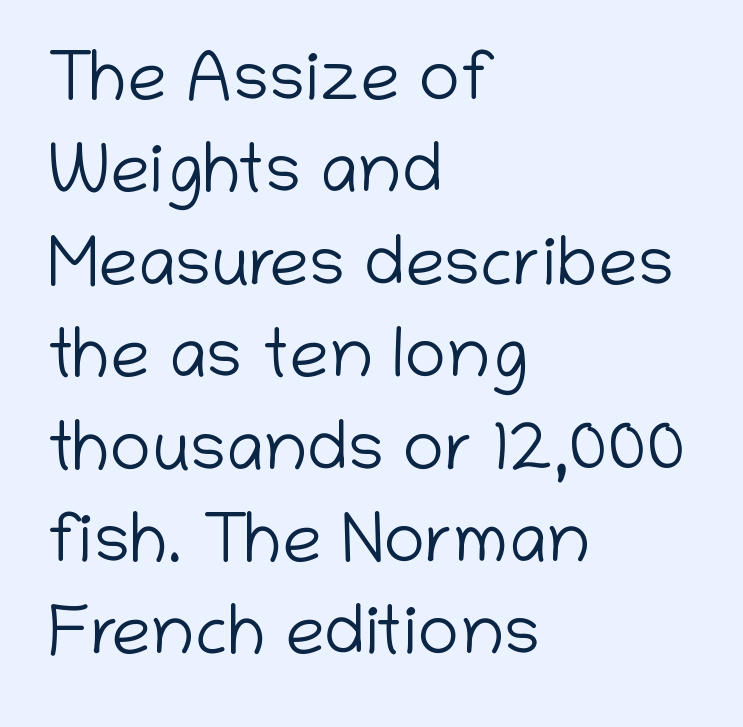
Nobody drew a line under any word here. Evenly set lines give the paragraph a standard silhouette. Nope, not italic — everything's standing straight. Default kerning and tracking; the words read as compact shapes.
